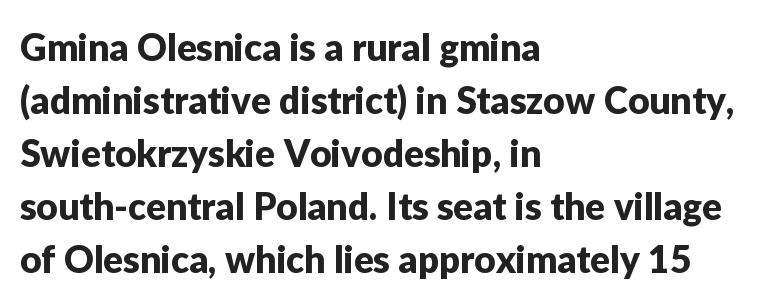
Q: Is the text italic (slanted)? A: No, it is upright.
Q: Is the typeface a serif or a sans-serif typeface? A: Sans-serif.
Q: Is the text underlined? A: No.
Q: How is the paragraph aligned? A: Left-aligned.
Q: Is the spacing between letters normal or unusually wide? A: Normal.
Q: Is the spacing between lines tight, normal or loose? A: Normal.
Q: Width (condensed, normal, or wide)? A: Normal.
Q: Stroke contrast? A: Low.
Q: x-height? A: Medium.
Q: Monospaced? A: No.
